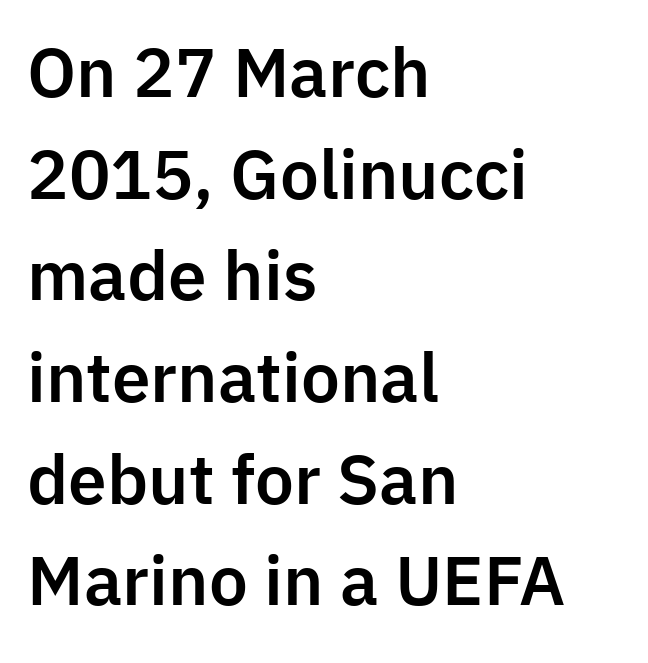
Q: Is the text italic (slanted)? A: No, it is upright.
Q: Is the typeface a serif or a sans-serif typeface? A: Sans-serif.
Q: Is the text underlined? A: No.
Q: How is the paragraph aligned? A: Left-aligned.
Q: Is the spacing between letters normal or unusually wide? A: Normal.
Q: Is the spacing between lines tight, normal or loose? A: Normal.
Q: Width (condensed, normal, or wide)? A: Normal.
Q: Stroke contrast? A: Low.
Q: x-height? A: Medium.
Q: Monospaced? A: No.
